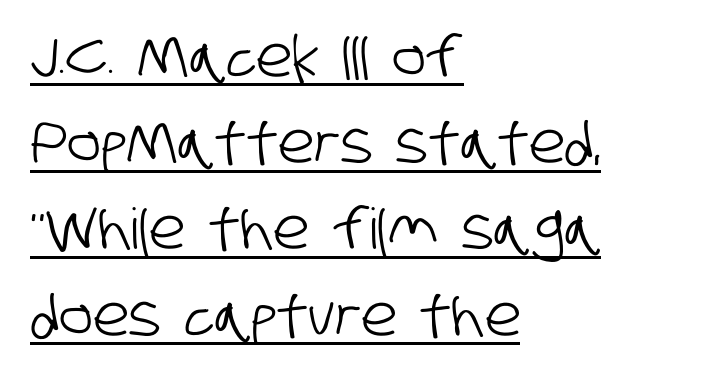
Q: Is the typeface a serif or a sans-serif typeface? A: Sans-serif.
Q: Is the text underlined? A: Yes.
Q: How is the paragraph aligned? A: Left-aligned.
Q: Is the spacing between letters normal or unusually wide? A: Normal.
Q: Is the spacing between lines tight, normal or loose? A: Normal.
Q: Width (condensed, normal, or wide)? A: Condensed.
Q: Stroke contrast? A: Low.
Q: x-height? A: Large.
Q: Monospaced? A: No.
